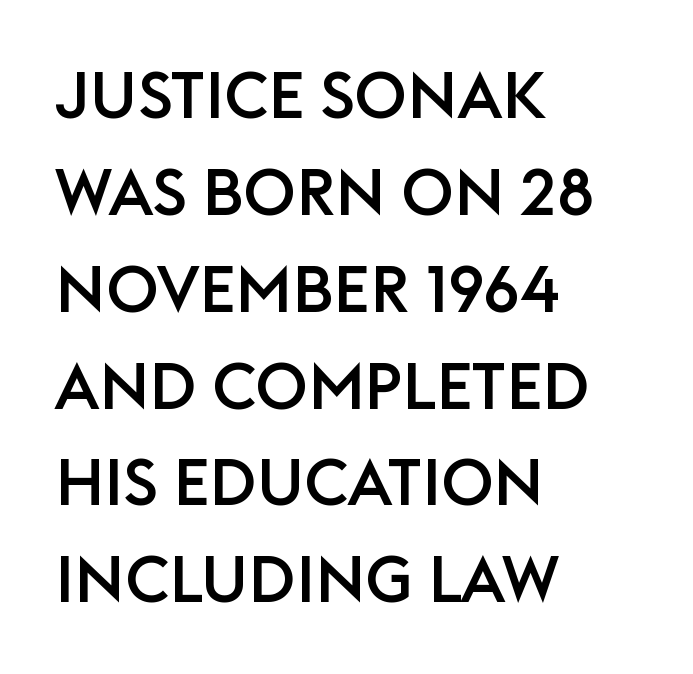
{"serif": "no", "italic": "no", "width": "normal", "stroke_contrast": "low", "x_height": "large", "monospaced": "no", "underline": "no", "align": "left", "line_spacing": "normal", "line_spacing_ratio": 1.49, "letter_spacing": "normal", "letter_spacing_em": 0.0, "glyph_px": 65}
